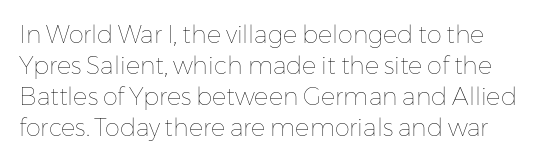
The image shows 24 px text type, upright; set normal line spacing (1.29x), normal letter spacing, not underlined.
